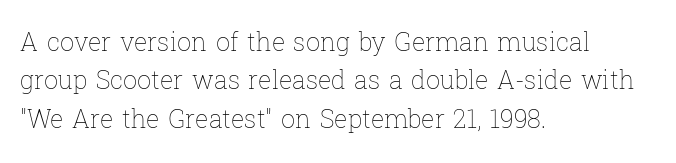
This sample uses an upright cut, with every glyph sitting square on the baseline. The string is rendered with underlining switched off. Tracking value appears to be zero — textbook default spacing. The lines in this sample share a left origin and differ only in where they stop. Vertical spacing — default.
